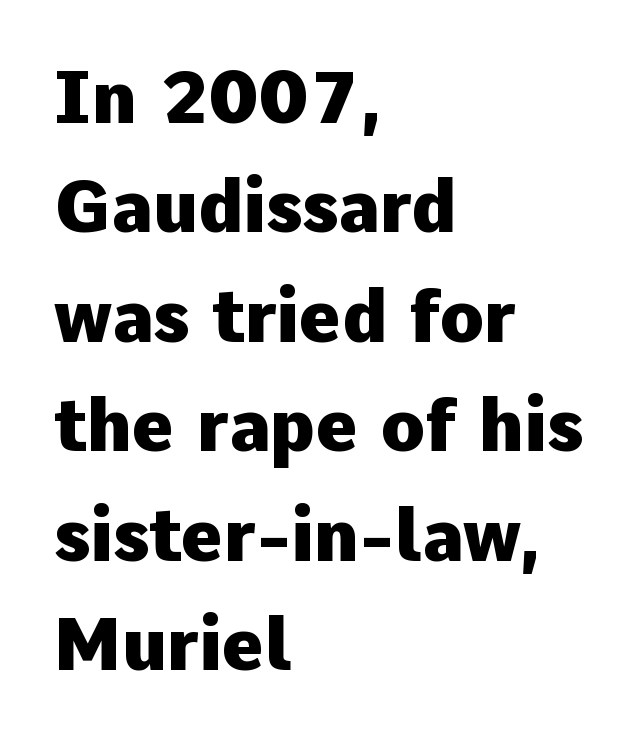
The image shows 72 px heavy sans-serif type, upright; set left-aligned, normal line spacing (1.52x), normal letter spacing, not underlined; low stroke contrast and a medium x-height.
